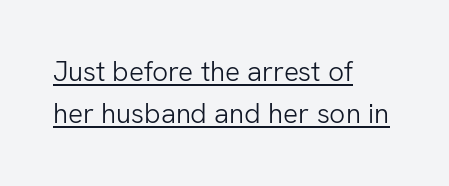
Posture: upright roman. Is this a heavy cut? Hardly; it is regular or lighter. Observe the absence of serifs on each vertical stroke in this sample. You could call the tracking neutral — neither tight nor loose.
